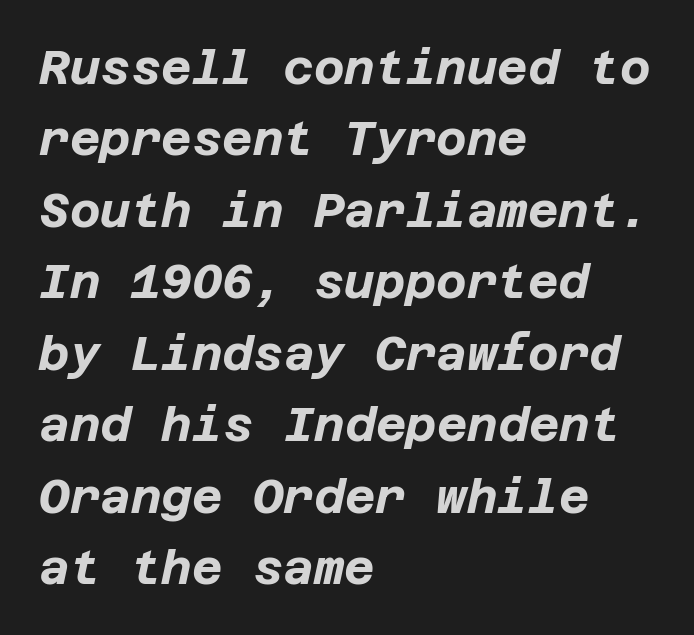
The compositor pushed each line to the left boundary. Quick note: underline off. Every character sits at an angle, as italics do. Whoever set this chose a conventional vertical rhythm. The sample has been set heavy, in full bold. This rendering leaves character spacing at its baseline value.
